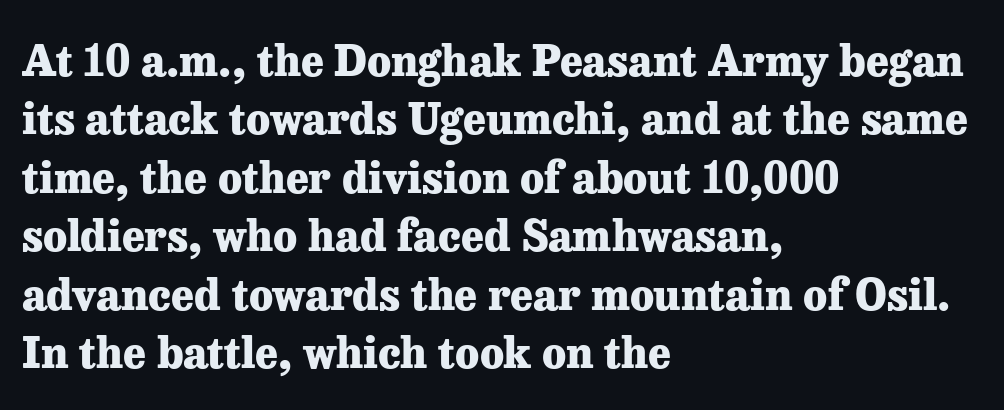
No word sits above an underline. Are there feet on the stems? There are — it's a serif. This is the regular roman posture of the typeface. Words appear dense and cohesive because spacing is normal. The face used here is proportionally spaced, like ordinary book or web type.
